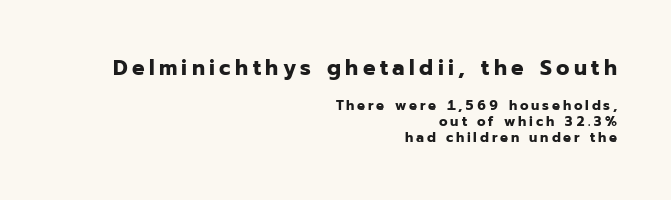
The image shows 22 px bold type, upright; set right-aligned, tight line spacing (1.14x), unusually wide letter spacing (+0.2 em), not underlined; the first (top) block is 1.57x larger.
